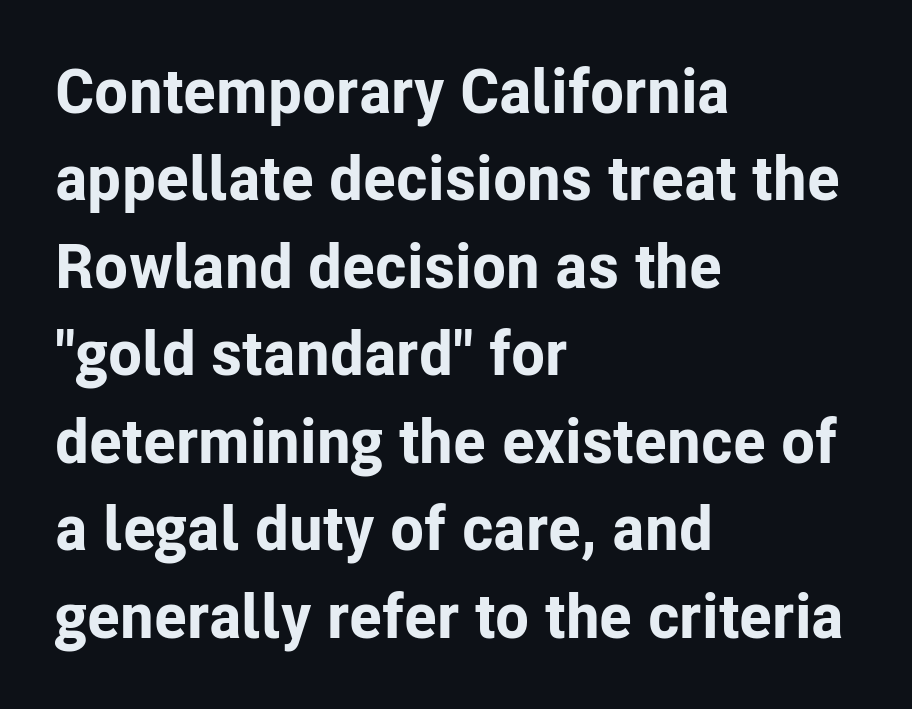
One glance says typical: line gaps are just what's usual. Italic? Not at all — the glyphs are vertical. The rendering uses natural spacing where letterforms have individual widths. Descenders hang freely into open space. Nope, no serifs anywhere on these letters. Letter spacing: default.
